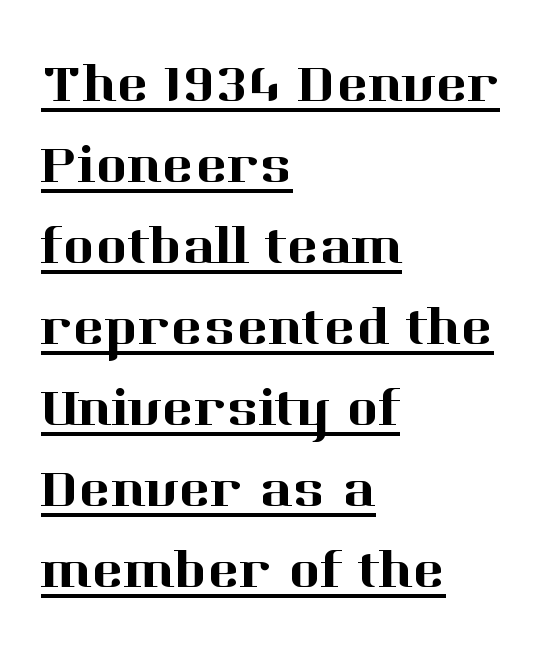
{"serif": "yes", "italic": "no", "width": "normal", "stroke_contrast": "high", "x_height": "medium", "monospaced": "no", "underline": "yes", "align": "left", "line_spacing": "normal", "line_spacing_ratio": 1.5, "letter_spacing": "normal", "letter_spacing_em": 0.0, "glyph_px": 54}
